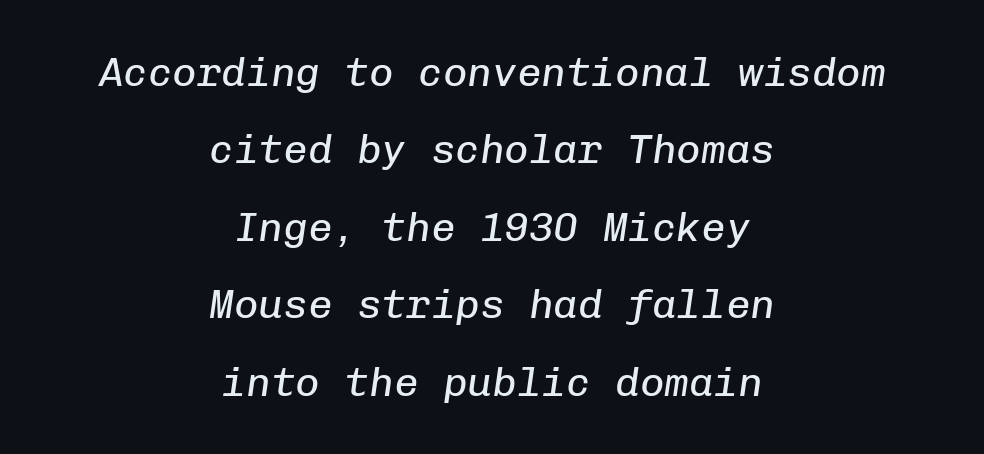
Stroke thickness stays within the range of a standard reading face or lighter. A clean baseline with only descenders dipping below it. Neither beginnings nor endings align; midpoints do. Every character sits at an angle, as italics do. The face used here is rendered with its standard letterfit. The letters march in equal steps, a hallmark of fixed-pitch type.
